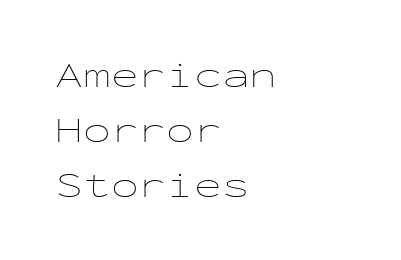
Summary of weight: not heavy and not bold. Line spacing here is normal. This sample has the even, mechanical cadence of fixed-width lettering. Standard letterfit; no display-style spreading of the glyphs. The paragraph shown leans on its left margin.
